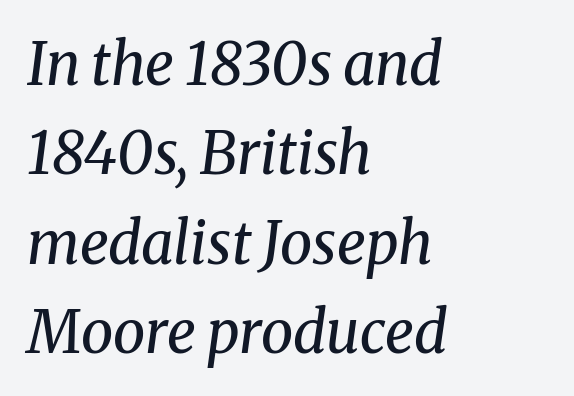
The image shows 58 px regular-weight serif type, italic (leaning right); set left-aligned, normal line spacing (1.54x), normal letter spacing, not underlined; medium stroke contrast and a medium x-height.
